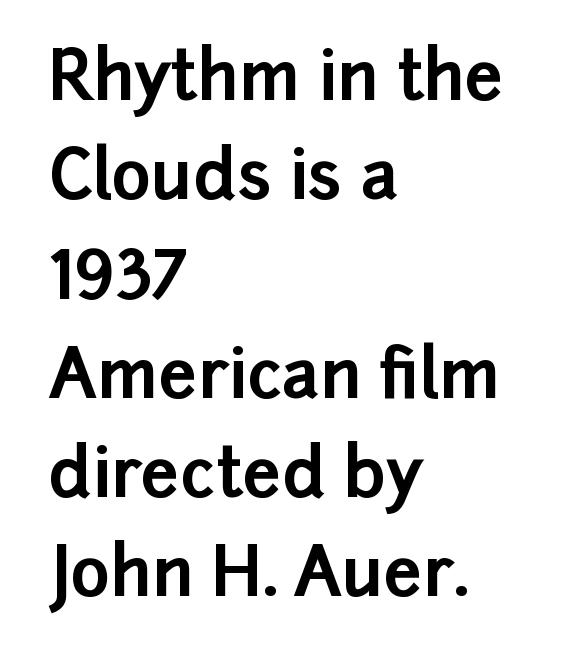
Q: Is the text bold? A: Yes.
Q: Is the text italic (slanted)? A: No, it is upright.
Q: Is the typeface a serif or a sans-serif typeface? A: Sans-serif.
Q: Is the text underlined? A: No.
Q: How is the paragraph aligned? A: Left-aligned.
Q: Is the spacing between letters normal or unusually wide? A: Normal.
Q: Is the spacing between lines tight, normal or loose? A: Normal.
Q: Width (condensed, normal, or wide)? A: Normal.
Q: Stroke contrast? A: Low.
Q: x-height? A: Medium.
Q: Monospaced? A: No.
